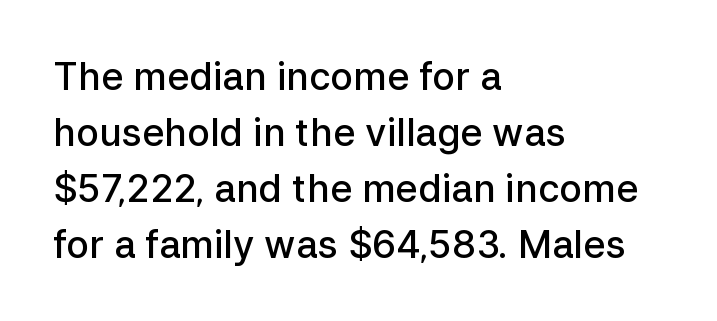
If you measured baseline to baseline, you'd find a middling distance. Type without underlining. Nobody touched the tracking dial on this one. The compositor pushed each line to the left boundary. This rendering employs a face without finishing strokes, i.e., a sans-serif.
